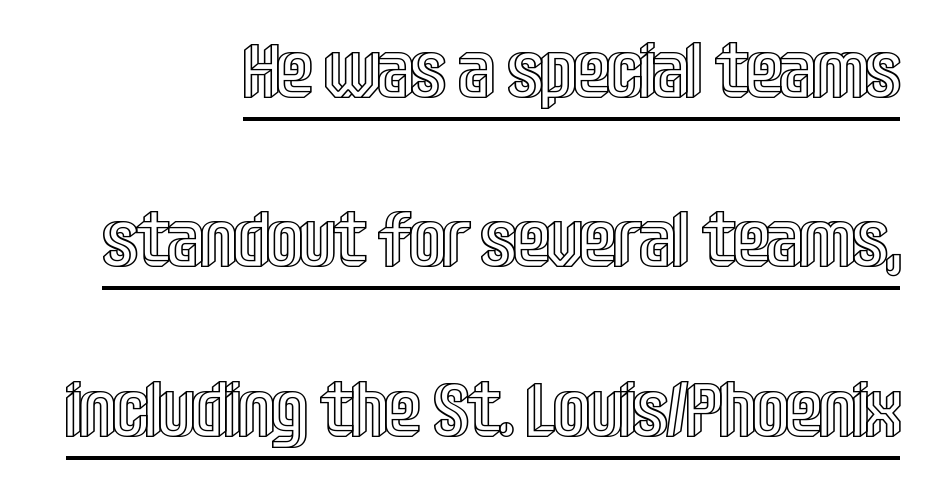
There is no visible air inserted between adjacent glyphs. The letters advance in unequal steps, a hallmark of proportional type. The sample's only ornament is a line tracing under the words. Do the letters lean? They stand straight. Reading down the column, the eye jumps a long way to each next line.
